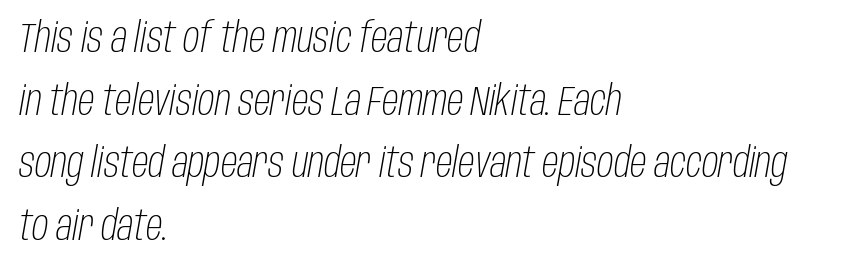
Q: Is the text bold? A: No.
Q: Is the text italic (slanted)? A: Yes, it leans right by about 10 degrees.
Q: Is the text underlined? A: No.
Q: How is the paragraph aligned? A: Left-aligned.
Q: Is the spacing between letters normal or unusually wide? A: Normal.
Q: Is the spacing between lines tight, normal or loose? A: Normal.
Q: Width (condensed, normal, or wide)? A: Condensed.
Q: Stroke contrast? A: Low.
Q: x-height? A: Large.
Q: Monospaced? A: No.
